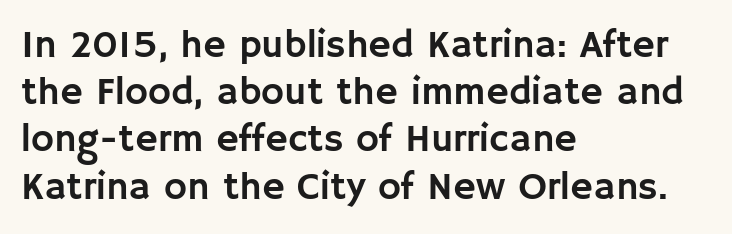
Q: Is the text italic (slanted)? A: No, it is upright.
Q: Is the typeface a serif or a sans-serif typeface? A: Sans-serif.
Q: Is the text underlined? A: No.
Q: How is the paragraph aligned? A: Left-aligned.
Q: Is the spacing between letters normal or unusually wide? A: Normal.
Q: Width (condensed, normal, or wide)? A: Normal.
Q: Stroke contrast? A: Low.
Q: x-height? A: Large.
Q: Monospaced? A: No.
